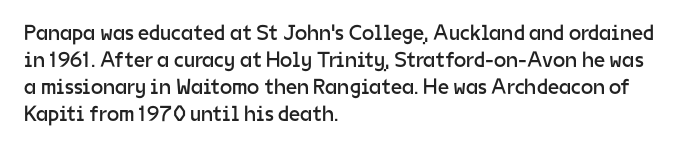
Beneath every word, the page is bare. The lettering holds an erect, upright posture throughout. Caption: face not bold, strokes unweighted. The gaps between neighbouring characters are ordinary and unremarkable.
